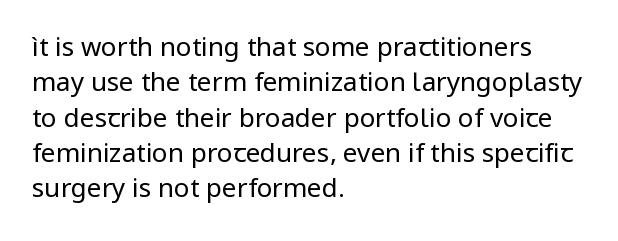
{"italic": "no", "bold": "no", "underline": "no", "align": "left", "line_spacing": "normal", "line_spacing_ratio": 1.36, "letter_spacing": "normal", "letter_spacing_em": 0.0, "glyph_px": 26}
